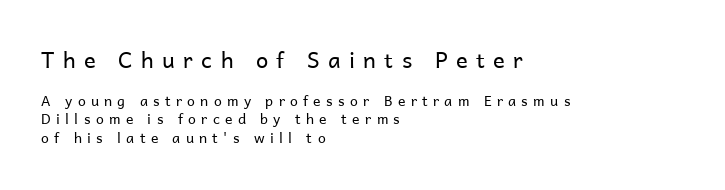
Substantial extra tracking has been applied to these lines. Which of the two is more prominent by size? The first, at the top. Reading down the column, the eye jumps a familiar distance to each next line. Quick note: not italic, upright. Stroke mass is kept to a normal reading level or below.
